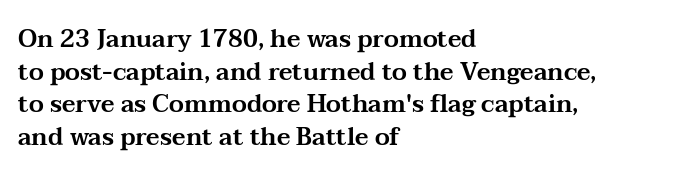
{"italic": "no", "underline": "no", "align": "left", "line_spacing": "normal", "line_spacing_ratio": 1.36, "letter_spacing": "normal", "letter_spacing_em": 0.0, "glyph_px": 24}
